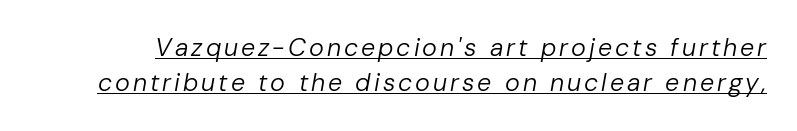
Q: Is the text bold? A: No.
Q: Is the text italic (slanted)? A: Yes, it leans right by about 10 degrees.
Q: Is the text underlined? A: Yes.
Q: Is the spacing between lines tight, normal or loose? A: Normal.
